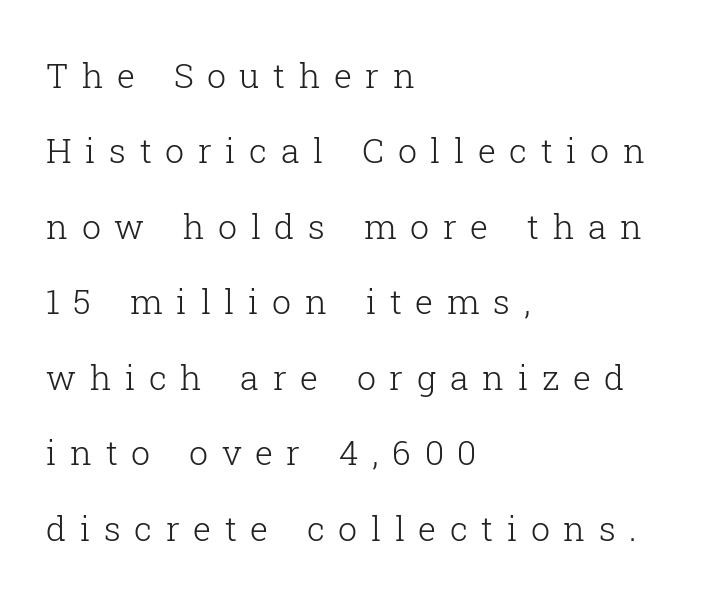
Quick note: not italic, upright. Successive baselines arrive slowly, with a big drop between each. Heaviness? Minimal to ordinary, like unemphasized prose. Look at the bottom of the vertical strokes: they flare into serifs here.
